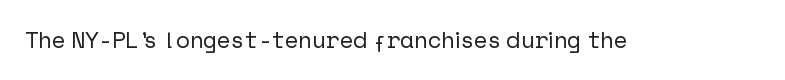
Each word holds together tightly as a unit, with standard inter-letter gaps. Posture: upright roman. The specimen omits any rule beneath the text block's lines.
